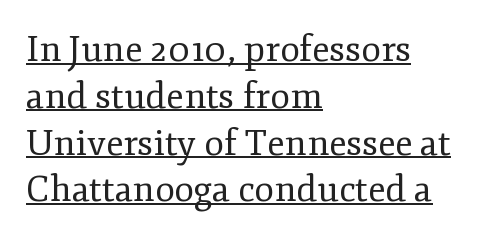
Q: Is the text bold? A: No.
Q: Is the text italic (slanted)? A: No, it is upright.
Q: Is the typeface a serif or a sans-serif typeface? A: Serif.
Q: Is the text underlined? A: Yes.
Q: How is the paragraph aligned? A: Left-aligned.
Q: Is the spacing between letters normal or unusually wide? A: Normal.
Q: Is the spacing between lines tight, normal or loose? A: Normal.
Q: Width (condensed, normal, or wide)? A: Normal.
Q: Stroke contrast? A: Low.
Q: x-height? A: Small.
Q: Monospaced? A: No.
